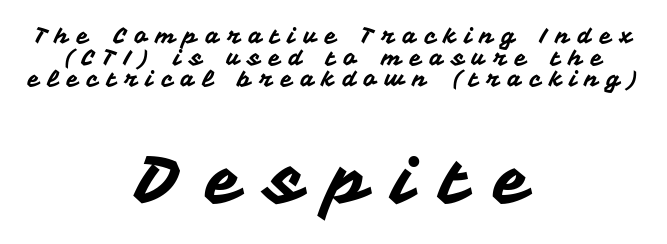
Q: Is the text italic (slanted)? A: Yes.
Q: Is the typeface a serif or a sans-serif typeface? A: Sans-serif.
Q: Is the text underlined? A: No.
Q: How is the paragraph aligned? A: Centered.
Q: Is the spacing between letters normal or unusually wide? A: Unusually wide.
Q: Is the spacing between lines tight, normal or loose? A: Tight.
Q: Which block of text is set in a larger size, the first (top) or the second (bottom)? A: The second (bottom) one.
Q: Width (condensed, normal, or wide)? A: Normal.
Q: Stroke contrast? A: Medium.
Q: x-height? A: Medium.
Q: Monospaced? A: No.
